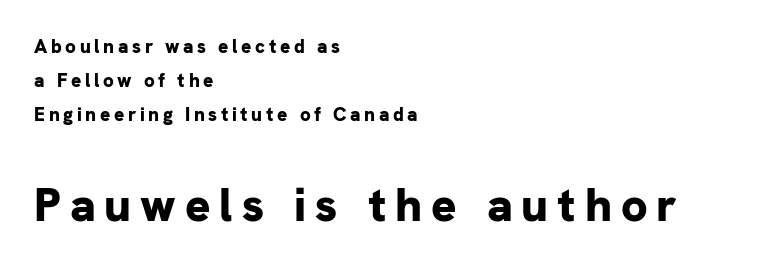
Q: Is the text bold? A: Yes.
Q: Is the text italic (slanted)? A: No, it is upright.
Q: Is the typeface a serif or a sans-serif typeface? A: Sans-serif.
Q: Is the text underlined? A: No.
Q: How is the paragraph aligned? A: Left-aligned.
Q: Which block of text is set in a larger size, the first (top) or the second (bottom)? A: The second (bottom) one.
Q: Width (condensed, normal, or wide)? A: Normal.
Q: Stroke contrast? A: Low.
Q: x-height? A: Medium.
Q: Monospaced? A: No.
